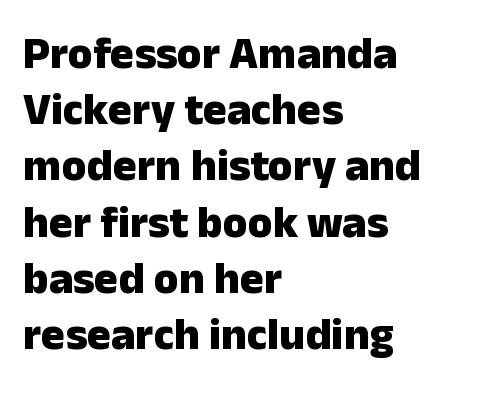
Q: Is the text bold? A: Yes.
Q: Is the text italic (slanted)? A: No, it is upright.
Q: Is the typeface a serif or a sans-serif typeface? A: Sans-serif.
Q: Is the text underlined? A: No.
Q: How is the paragraph aligned? A: Left-aligned.
Q: Is the spacing between letters normal or unusually wide? A: Normal.
Q: Is the spacing between lines tight, normal or loose? A: Normal.
Q: Width (condensed, normal, or wide)? A: Normal.
Q: Stroke contrast? A: Low.
Q: x-height? A: Medium.
Q: Monospaced? A: No.
